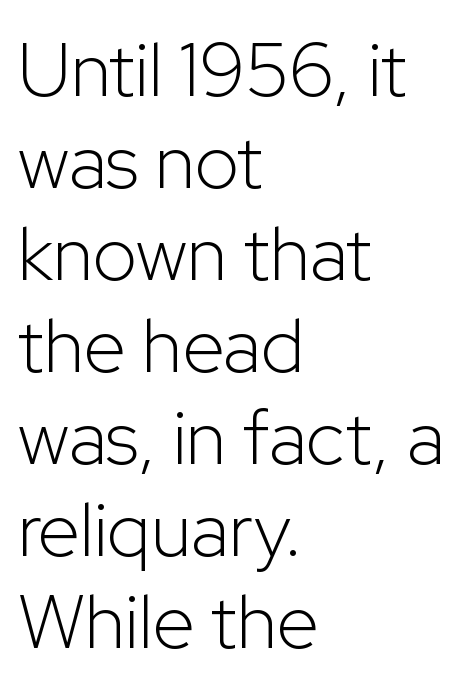
Q: Is the text bold? A: No.
Q: Is the text italic (slanted)? A: No, it is upright.
Q: Is the typeface a serif or a sans-serif typeface? A: Sans-serif.
Q: Is the text underlined? A: No.
Q: How is the paragraph aligned? A: Left-aligned.
Q: Is the spacing between letters normal or unusually wide? A: Normal.
Q: Width (condensed, normal, or wide)? A: Normal.
Q: Stroke contrast? A: Low.
Q: x-height? A: Medium.
Q: Monospaced? A: No.
